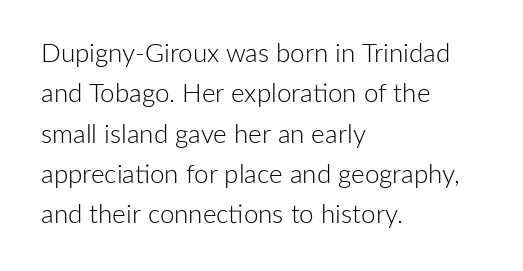
{"italic": "no", "bold": "no", "underline": "no", "align": "left", "line_spacing": "normal", "line_spacing_ratio": 1.55, "letter_spacing": "normal", "letter_spacing_em": 0.0, "glyph_px": 26}
